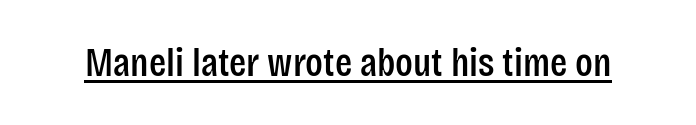
Here the designer chose a conventional face with non-uniform glyph widths. Tracking value appears to be zero — textbook default spacing. Typographically, this falls in the sans-serif category. Emphasis is given by a line drawn under the lettering.
